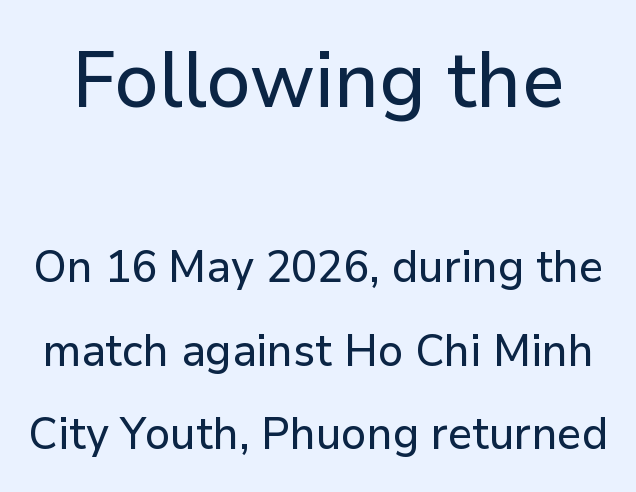
Q: Is the text italic (slanted)? A: No, it is upright.
Q: Is the typeface a serif or a sans-serif typeface? A: Sans-serif.
Q: Is the text underlined? A: No.
Q: Is the spacing between letters normal or unusually wide? A: Normal.
Q: Which block of text is set in a larger size, the first (top) or the second (bottom)? A: The first (top) one.
Q: Width (condensed, normal, or wide)? A: Normal.
Q: Stroke contrast? A: Low.
Q: x-height? A: Medium.
Q: Monospaced? A: No.
